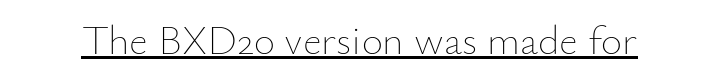
Q: Is the text bold? A: No.
Q: Is the text italic (slanted)? A: No, it is upright.
Q: Is the text underlined? A: Yes.
Q: Is the spacing between letters normal or unusually wide? A: Normal.
Q: Width (condensed, normal, or wide)? A: Normal.
Q: Stroke contrast? A: Low.
Q: x-height? A: Small.
Q: Monospaced? A: No.
